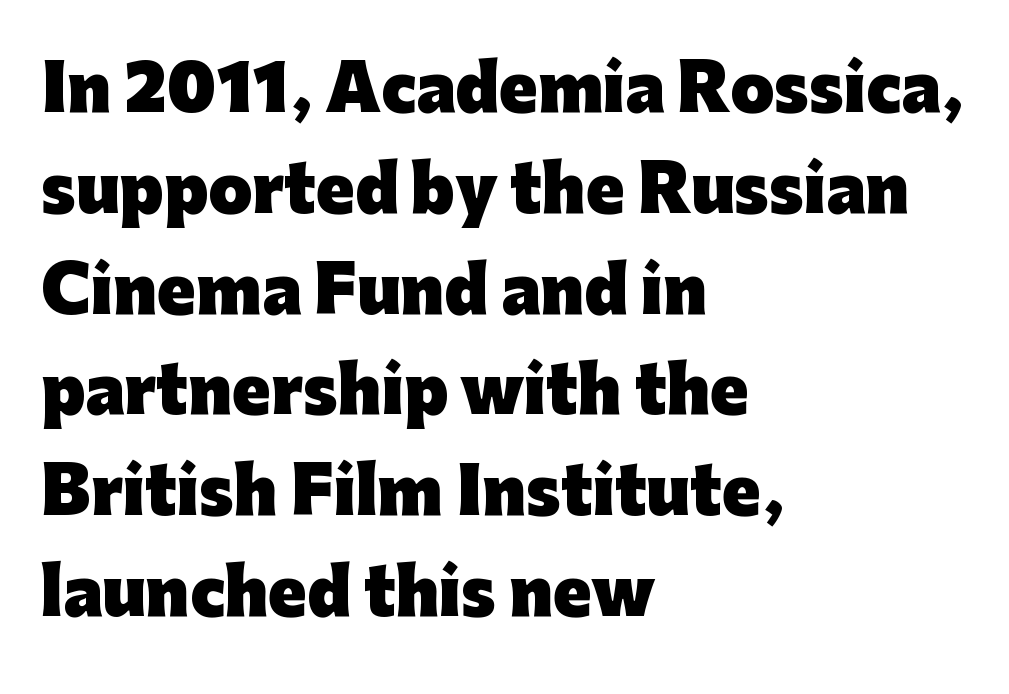
Q: Is the text bold? A: Yes.
Q: Is the text italic (slanted)? A: No, it is upright.
Q: Is the typeface a serif or a sans-serif typeface? A: Sans-serif.
Q: Is the text underlined? A: No.
Q: How is the paragraph aligned? A: Left-aligned.
Q: Is the spacing between letters normal or unusually wide? A: Normal.
Q: Is the spacing between lines tight, normal or loose? A: Normal.
Q: Width (condensed, normal, or wide)? A: Normal.
Q: Stroke contrast? A: Low.
Q: x-height? A: Medium.
Q: Monospaced? A: No.
